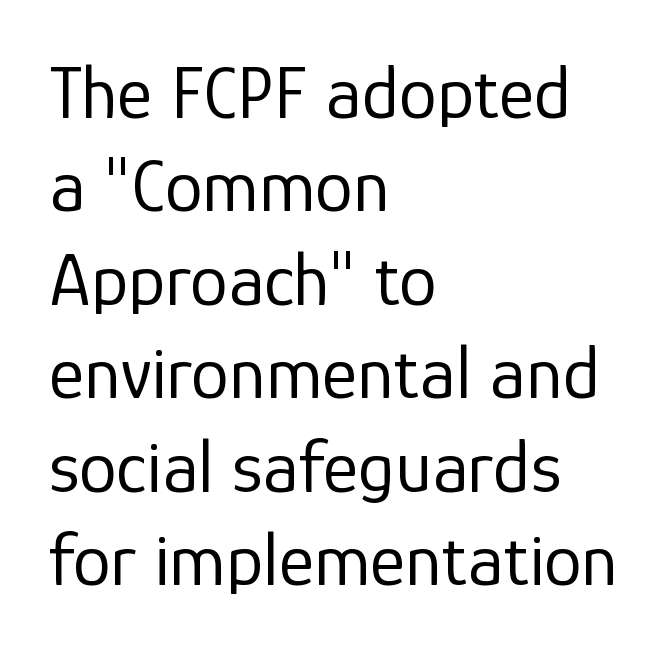
Q: Is the text bold? A: No.
Q: Is the text italic (slanted)? A: No, it is upright.
Q: Is the typeface a serif or a sans-serif typeface? A: Sans-serif.
Q: Is the text underlined? A: No.
Q: How is the paragraph aligned? A: Left-aligned.
Q: Is the spacing between letters normal or unusually wide? A: Normal.
Q: Width (condensed, normal, or wide)? A: Normal.
Q: Stroke contrast? A: Low.
Q: x-height? A: Medium.
Q: Monospaced? A: No.
